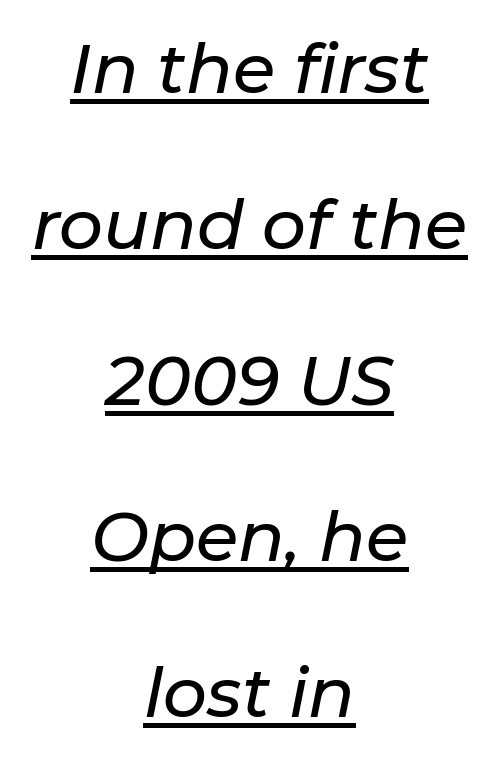
{"italic": "yes", "lean": "right", "slant_degrees": 11, "width": "normal", "stroke_contrast": "low", "x_height": "medium", "monospaced": "no", "underline": "yes", "align": "center", "line_spacing": "loose", "line_spacing_ratio": 2.26, "letter_spacing": "normal", "letter_spacing_em": 0.0, "glyph_px": 69}
